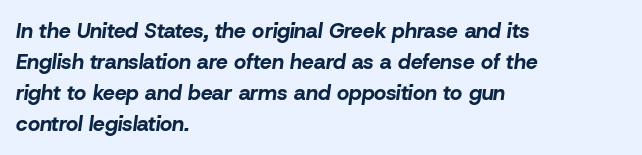
Q: Is the text bold? A: Yes.
Q: Is the text italic (slanted)? A: Yes, it leans right by about 8 degrees.
Q: Is the text underlined? A: No.
Q: How is the paragraph aligned? A: Left-aligned.
Q: Is the spacing between letters normal or unusually wide? A: Normal.
Q: Is the spacing between lines tight, normal or loose? A: Normal.
